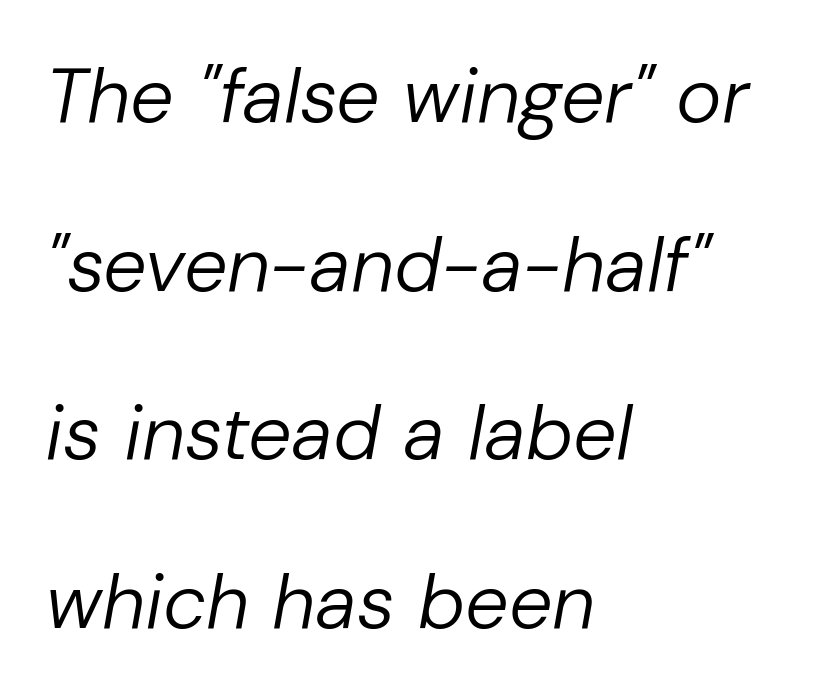
Yep, that's italic — everything's leaning. Look at the tracking — it's just the regular setting, nothing added. Students, observe: this is what heavily led, spacious text looks like. The weight tops out at a normal text grade. Proportional: the letters do not fall into vertical columns.
